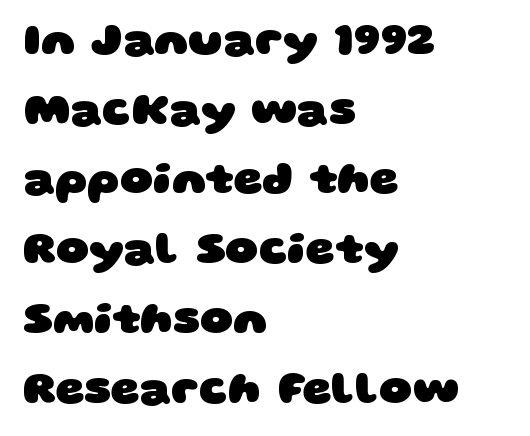
{"serif": "no", "bold": "yes", "weight": "heavy", "width": "wide", "stroke_contrast": "low", "x_height": "large", "monospaced": "no", "underline": "no", "align": "left", "line_spacing": "normal", "line_spacing_ratio": 1.55, "letter_spacing": "normal", "letter_spacing_em": 0.0, "glyph_px": 45}
